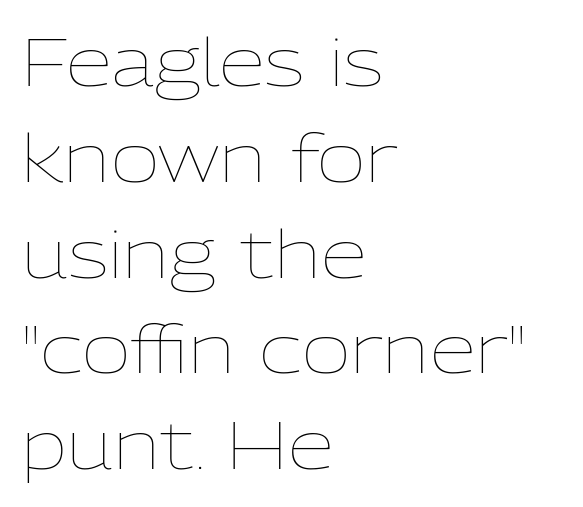
{"italic": "no", "bold": "no", "weight": "thin", "width": "normal", "stroke_contrast": "low", "x_height": "medium", "monospaced": "no", "underline": "no", "align": "left", "line_spacing": "normal", "line_spacing_ratio": 1.43, "letter_spacing": "normal", "letter_spacing_em": 0.0, "glyph_px": 67}
